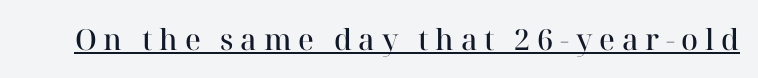
The image shows 29 px semibold serif type, upright; set unusually wide letter spacing (+0.23 em), underlined; high stroke contrast and a medium x-height.
